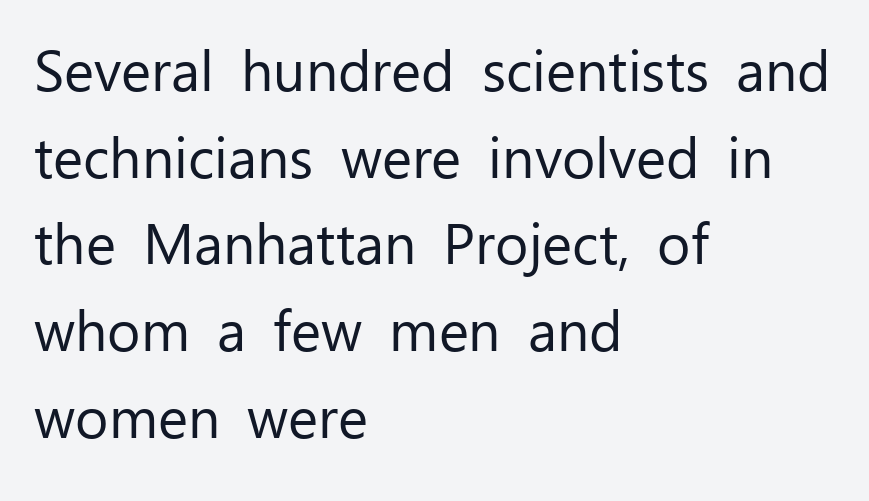
{"serif": "no", "italic": "no", "bold": "no", "weight": "regular", "width": "normal", "stroke_contrast": "low", "x_height": "medium", "monospaced": "no", "underline": "no", "align": "left", "line_spacing": "normal", "line_spacing_ratio": 1.52, "letter_spacing": "normal", "letter_spacing_em": 0.0, "glyph_px": 57}
